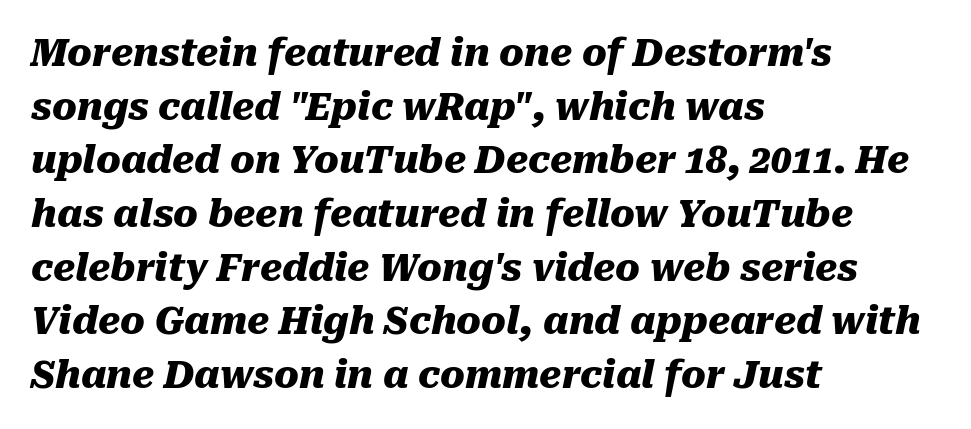
{"italic": "yes", "lean": "right", "slant_degrees": 10, "bold": "yes", "weight": "heavy", "width": "normal", "stroke_contrast": "medium", "x_height": "medium", "monospaced": "no", "underline": "no", "align": "left", "line_spacing": "normal", "line_spacing_ratio": 1.45, "letter_spacing": "normal", "letter_spacing_em": 0.0, "glyph_px": 37}
